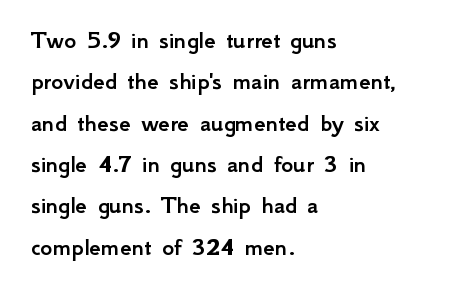
The image shows 26 px text type, upright; set left-aligned, normal line spacing (1.59x), normal letter spacing, not underlined.
